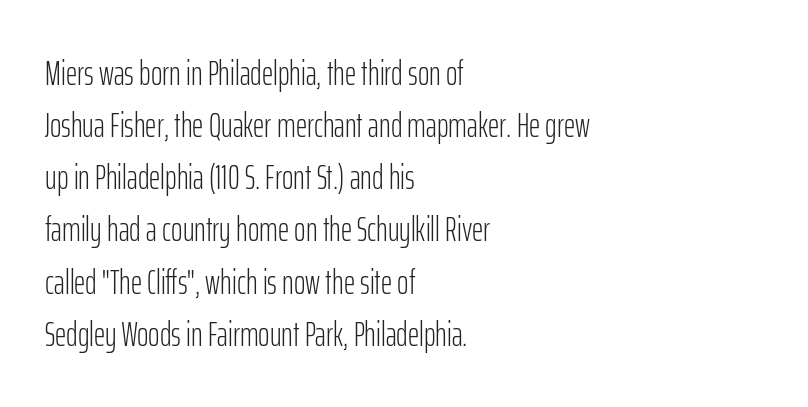
Q: Is the text bold? A: No.
Q: Is the text italic (slanted)? A: No, it is upright.
Q: Is the typeface a serif or a sans-serif typeface? A: Sans-serif.
Q: Is the text underlined? A: No.
Q: How is the paragraph aligned? A: Left-aligned.
Q: Is the spacing between letters normal or unusually wide? A: Normal.
Q: Is the spacing between lines tight, normal or loose? A: Normal.
Q: Width (condensed, normal, or wide)? A: Condensed.
Q: Stroke contrast? A: Low.
Q: x-height? A: Medium.
Q: Monospaced? A: No.
